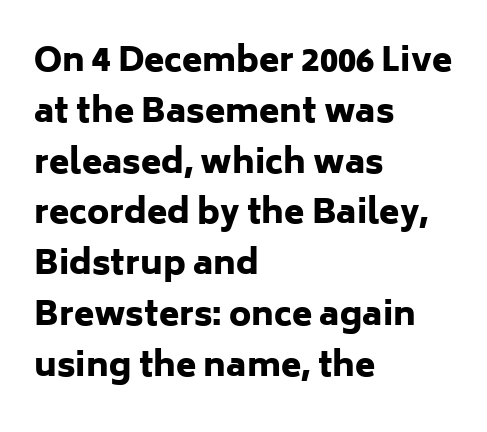
{"serif": "no", "italic": "no", "bold": "yes", "weight": "heavy", "width": "normal", "stroke_contrast": "low", "x_height": "medium", "monospaced": "no", "underline": "no", "align": "left", "line_spacing": "normal", "line_spacing_ratio": 1.54, "letter_spacing": "normal", "letter_spacing_em": 0.0, "glyph_px": 33}
